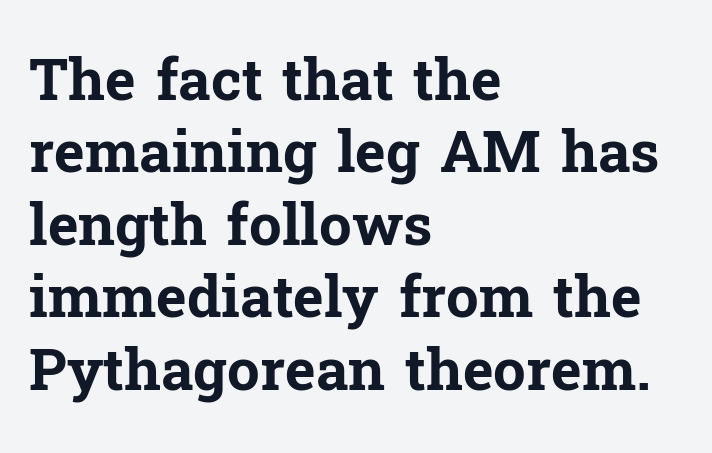
In CSS terms this would be text-align: left. When letters stand straight like this, we call the style roman or upright. A full-strength bold gives these letters their thick strokes. Glyph-to-glyph distance matches everyday printed text. Is this a fixed-width face? No — the glyphs have proportional, varying widths.
